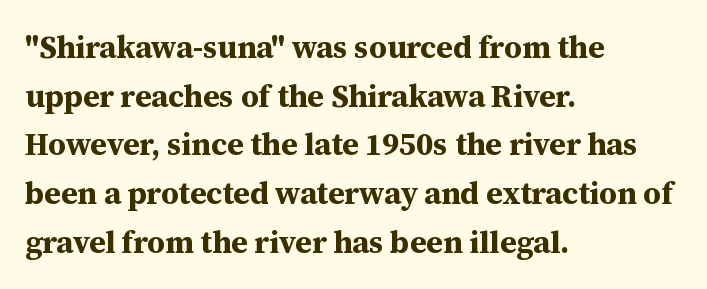
The image shows 31 px bold serif type, upright; set left-aligned, normal line spacing (1.57x), normal letter spacing, not underlined; medium stroke contrast and a medium x-height.
